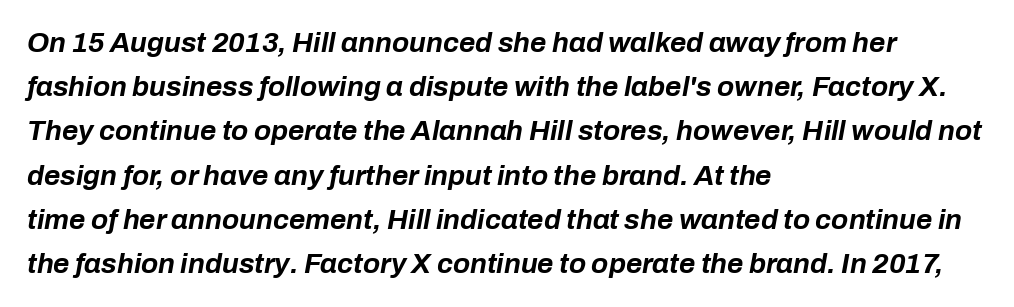
{"italic": "yes", "lean": "right", "slant_degrees": 10, "bold": "yes", "weight": "bold", "width": "normal", "stroke_contrast": "low", "x_height": "medium", "monospaced": "no", "underline": "no", "align": "left", "line_spacing": "normal", "line_spacing_ratio": 1.58, "letter_spacing": "normal", "letter_spacing_em": 0.0, "glyph_px": 28}
